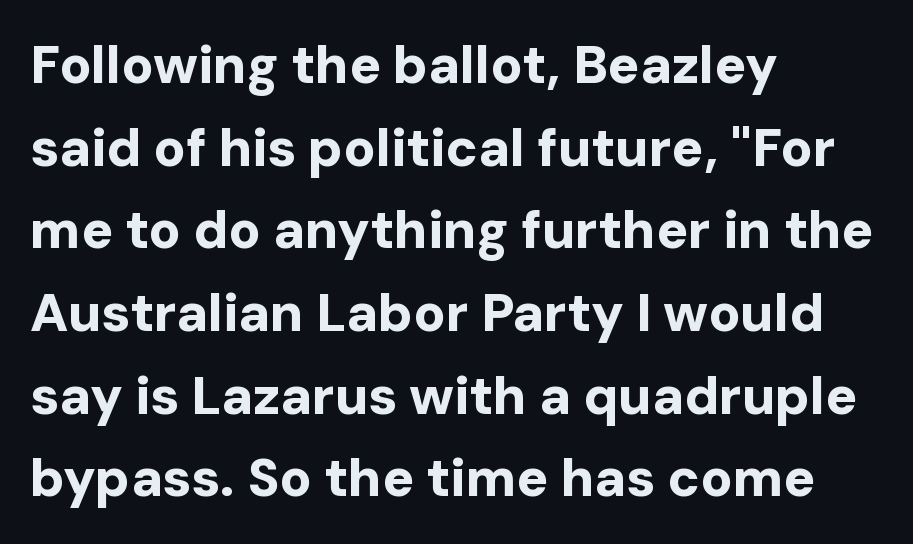
Rule under the text: the space is simply empty. Nope, no serifs anywhere on these letters. I'd describe the lettering as bold — thick and assertive. Looks like regular typesetting: each glyph gets only the width it needs. Vertical strokes here are truly vertical.
